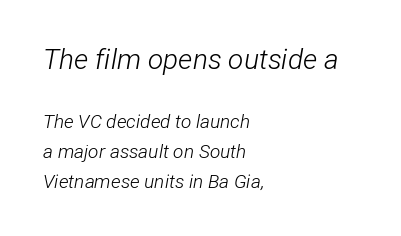
Q: Is the text bold? A: No.
Q: Is the text italic (slanted)? A: Yes, it leans right by about 12 degrees.
Q: Is the text underlined? A: No.
Q: How is the paragraph aligned? A: Left-aligned.
Q: Is the spacing between letters normal or unusually wide? A: Normal.
Q: Is the spacing between lines tight, normal or loose? A: Normal.
Q: Which block of text is set in a larger size, the first (top) or the second (bottom)? A: The first (top) one.
Q: Width (condensed, normal, or wide)? A: Condensed.
Q: Stroke contrast? A: Low.
Q: x-height? A: Medium.
Q: Monospaced? A: No.
